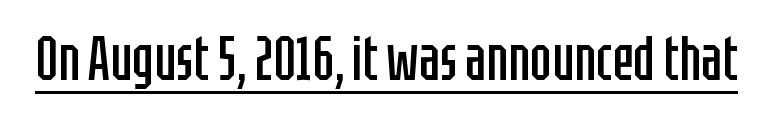
{"serif": "no", "italic": "no", "bold": "no", "weight": "regular", "width": "condensed", "stroke_contrast": "low", "x_height": "large", "monospaced": "no", "underline": "yes", "letter_spacing": "normal", "letter_spacing_em": 0.0, "glyph_px": 63}
